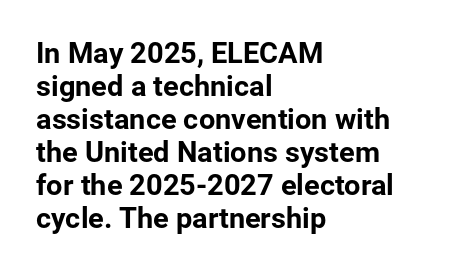
{"serif": "no", "italic": "no", "width": "normal", "stroke_contrast": "low", "x_height": "medium", "monospaced": "no", "underline": "no", "align": "left", "line_spacing": "tight", "line_spacing_ratio": 1.14, "letter_spacing": "normal", "letter_spacing_em": 0.0, "glyph_px": 29}
